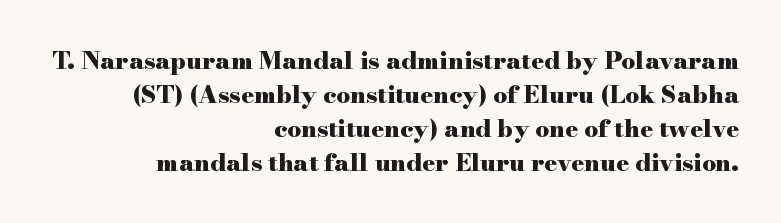
The rows are spaced the way most documents space them. Line endings align vertically; line beginnings do not. The letters stand straight up with perfectly vertical stems. The zone under the glyphs is completely vacant.
